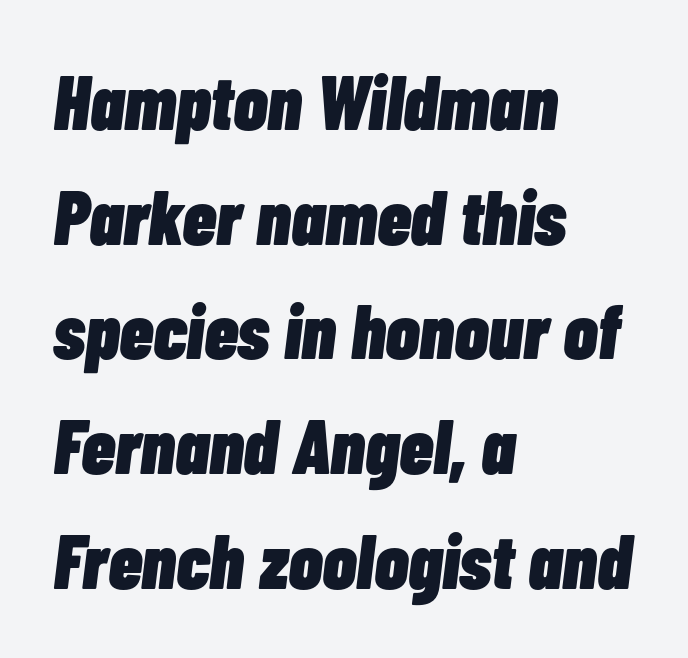
Q: Is the text bold? A: Yes.
Q: Is the text italic (slanted)? A: Yes, it leans right by about 7 degrees.
Q: Is the text underlined? A: No.
Q: How is the paragraph aligned? A: Left-aligned.
Q: Is the spacing between letters normal or unusually wide? A: Normal.
Q: Is the spacing between lines tight, normal or loose? A: Normal.
Q: Width (condensed, normal, or wide)? A: Condensed.
Q: Stroke contrast? A: Low.
Q: x-height? A: Medium.
Q: Monospaced? A: No.
